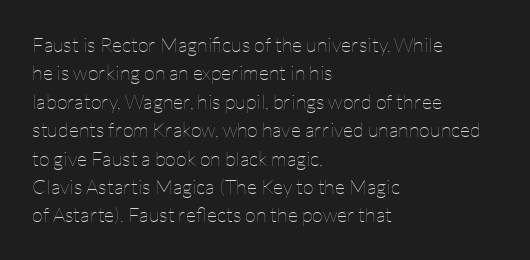
The image shows 20 px text type, upright; set left-aligned, normal line spacing (1.42x), normal letter spacing, not underlined.
